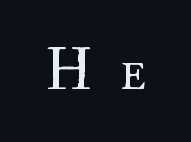
{"italic": "no", "bold": "no", "weight": "regular", "width": "normal", "stroke_contrast": "high", "x_height": "small", "monospaced": "no", "underline": "no", "letter_spacing": "wide", "letter_spacing_em": 0.48, "glyph_px": 58}
